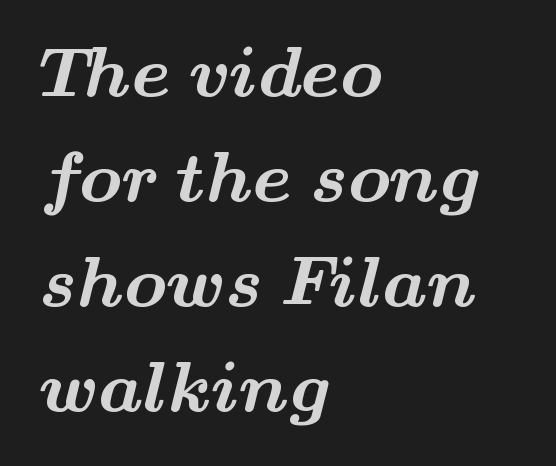
The line texture is even and compact thanks to regular tracking. The face used here is proportionally spaced, like ordinary book or web type. Typesetter's note: full bold, strokes at maximum text heaviness. Observe the serifs anchoring each vertical stroke in this sample. Does the leading feel generous? No, just average. Every row of glyphs begins at an identical x-position on the left.
